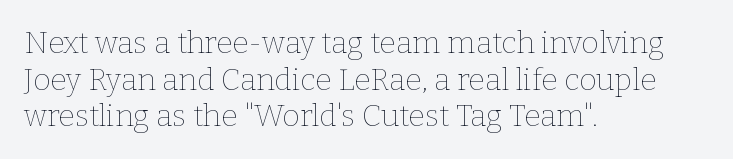
The passage shown is typed in a proportional face where columns would drift. Is the stroke heavy? The answer is a plain regular-or-lighter. The letters sit at their default tracking, neither squeezed nor spread. Is there any slant? The stems are plumb. The glyphs are unaccompanied by any horizontal stroke below them. A classic flush-left, rag-right setting is used for this passage.
